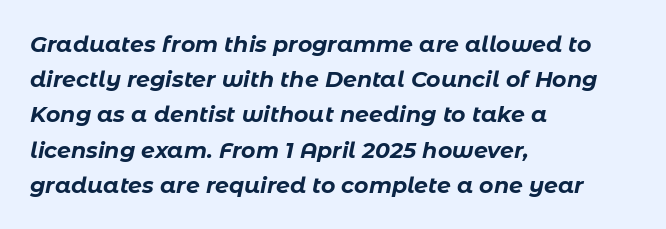
{"italic": "yes", "lean": "right", "slant_degrees": 11, "bold": "yes", "underline": "no", "align": "left", "line_spacing": "normal", "line_spacing_ratio": 1.6, "letter_spacing": "normal", "letter_spacing_em": 0.0, "glyph_px": 22}
